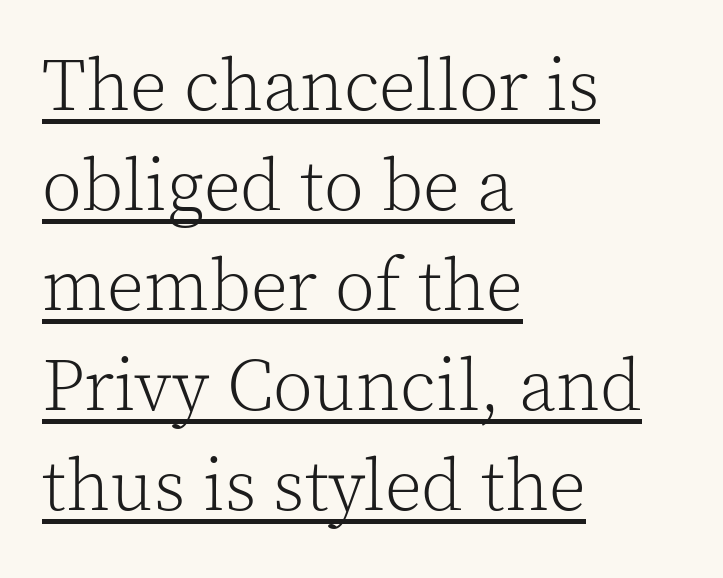
{"serif": "yes", "italic": "no", "bold": "no", "weight": "light", "width": "normal", "x_height": "medium", "monospaced": "no", "underline": "yes", "align": "left", "line_spacing": "normal", "line_spacing_ratio": 1.37, "letter_spacing": "normal", "letter_spacing_em": 0.0, "glyph_px": 73}
